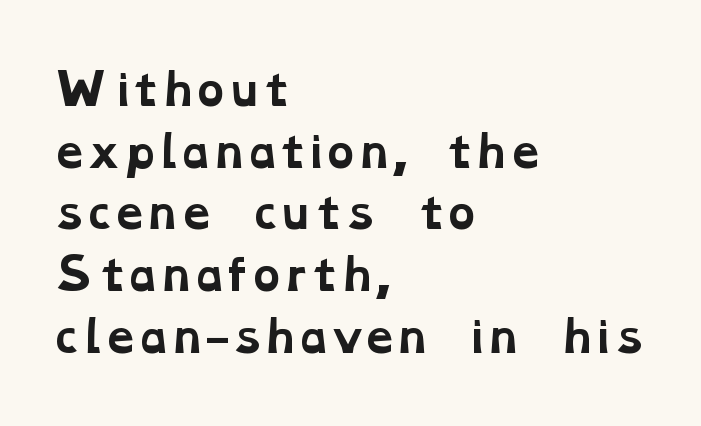
Q: Is the text bold? A: Yes.
Q: Is the typeface a serif or a sans-serif typeface? A: Serif.
Q: Is the text underlined? A: No.
Q: How is the paragraph aligned? A: Left-aligned.
Q: Is the spacing between letters normal or unusually wide? A: Normal.
Q: Is the spacing between lines tight, normal or loose? A: Normal.
Q: Width (condensed, normal, or wide)? A: Wide.
Q: Stroke contrast? A: Low.
Q: x-height? A: Medium.
Q: Monospaced? A: No.
